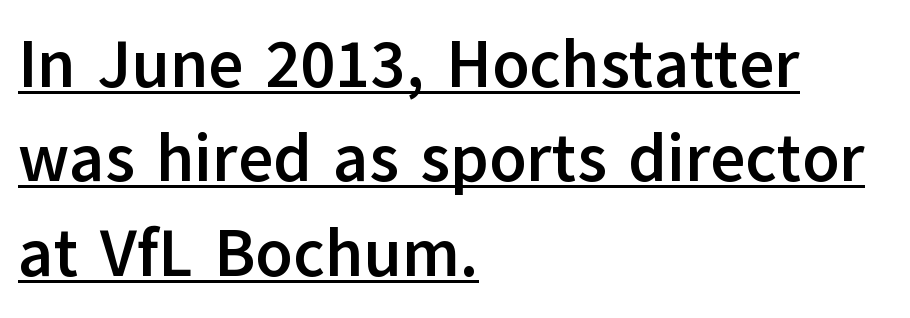
The glyphs are accompanied by a horizontal stroke just below them. The letters sit at their default tracking, neither squeezed nor spread. Every row of glyphs begins at an identical x-position on the left. This rendering employs a face without finishing strokes, i.e., a sans-serif. The letters advance in unequal steps, a hallmark of proportional type. Posture: straight, roman, zero tilt.
